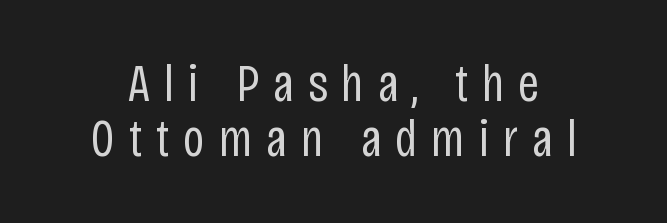
The image shows 53 px regular-weight, condensed sans-serif type, upright; set tight line spacing (1.04x), unusually wide letter spacing (+0.26 em), not underlined; low stroke contrast and a large x-height.
